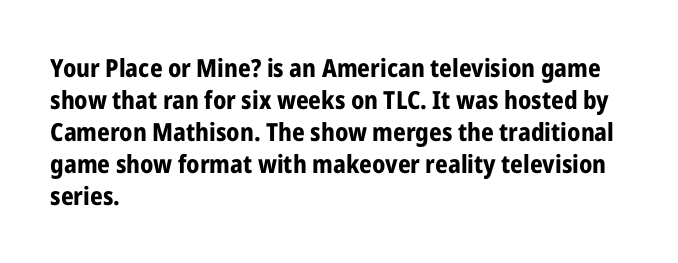
{"italic": "no", "bold": "yes", "underline": "no", "align": "left", "line_spacing": "normal", "line_spacing_ratio": 1.28, "letter_spacing": "normal", "letter_spacing_em": 0.0, "glyph_px": 25}
